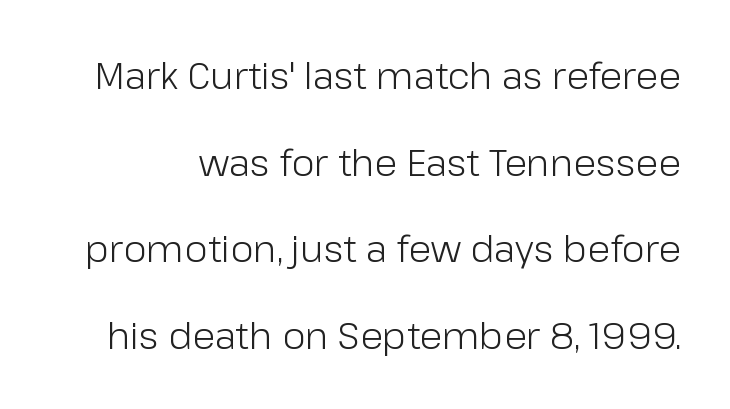
The image shows 37 px light sans-serif type, upright; set loose line spacing (2.34x), normal letter spacing, not underlined; low stroke contrast and a medium x-height.
